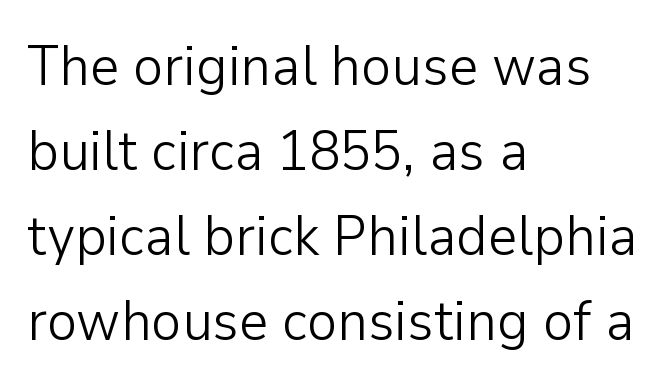
The image shows 57 px light sans-serif type, upright; set left-aligned, normal line spacing (1.49x), normal letter spacing, not underlined; low stroke contrast and a medium x-height.
